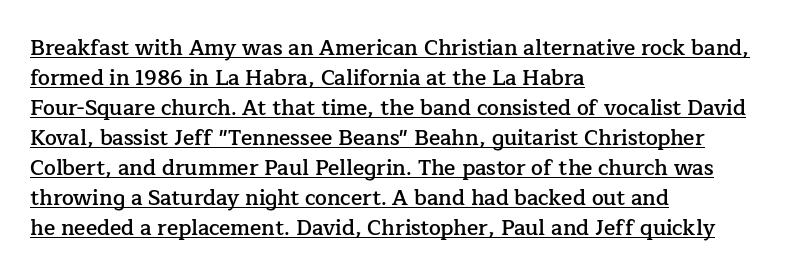
The space between consecutive lines is moderate. Is there an underline? Yes — a line sits under the letters. The compositor pushed each line to the left boundary. When letters stand straight like this, we call the style roman or upright. This is the in-between weight designers call semibold or demi.
